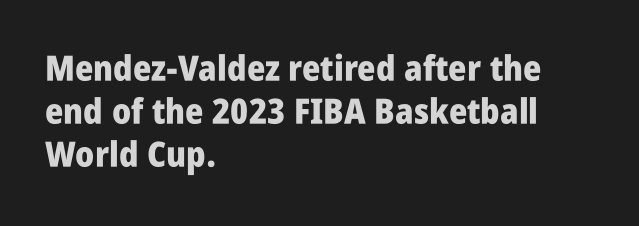
Q: Is the text bold? A: Yes.
Q: Is the text italic (slanted)? A: No, it is upright.
Q: Is the typeface a serif or a sans-serif typeface? A: Sans-serif.
Q: Is the text underlined? A: No.
Q: How is the paragraph aligned? A: Left-aligned.
Q: Is the spacing between letters normal or unusually wide? A: Normal.
Q: Width (condensed, normal, or wide)? A: Condensed.
Q: Stroke contrast? A: Low.
Q: x-height? A: Large.
Q: Monospaced? A: No.
